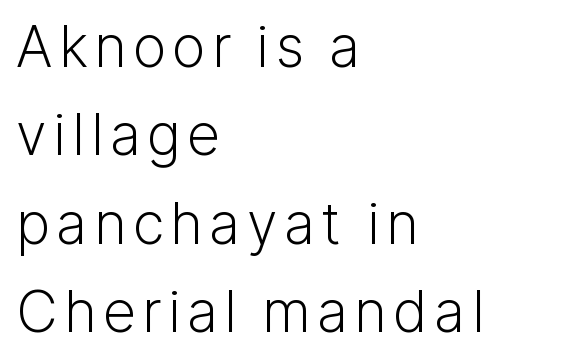
The image shows 57 px light sans-serif type, upright; set left-aligned, normal line spacing (1.55x), not underlined; low stroke contrast and a medium x-height.
